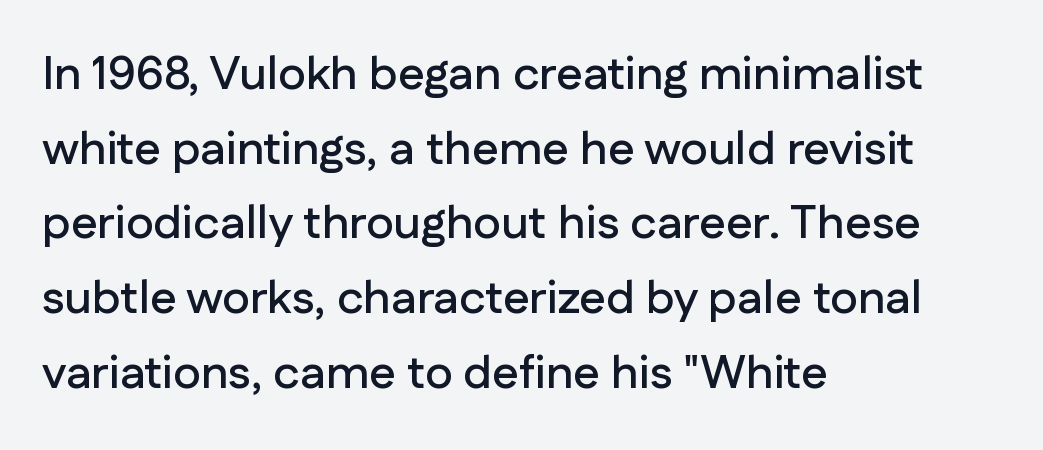
The image shows 47 px sans-serif type, upright; set left-aligned, normal line spacing (1.59x), normal letter spacing, not underlined; low stroke contrast and a medium x-height.
